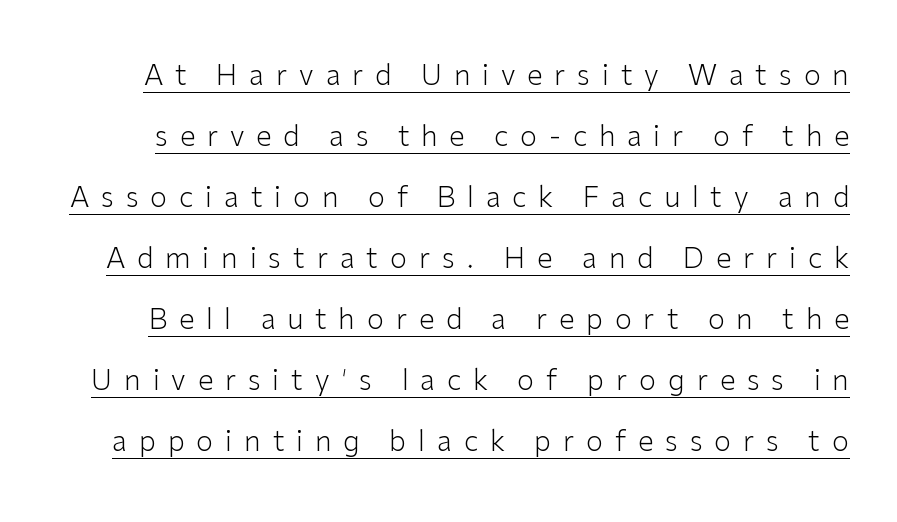
The image shows 28 px light sans-serif type, upright; set loose line spacing (2.18x), unusually wide letter spacing (+0.42 em), underlined; low stroke contrast and a medium x-height.
